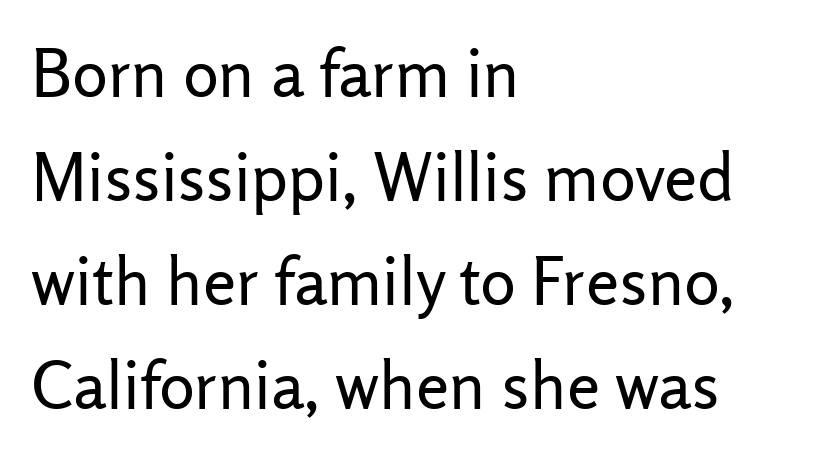
{"serif": "no", "italic": "no", "bold": "no", "weight": "regular", "width": "normal", "stroke_contrast": "low", "x_height": "medium", "monospaced": "no", "underline": "no", "align": "left", "line_spacing": "normal", "line_spacing_ratio": 1.55, "letter_spacing": "normal", "letter_spacing_em": 0.0, "glyph_px": 67}
